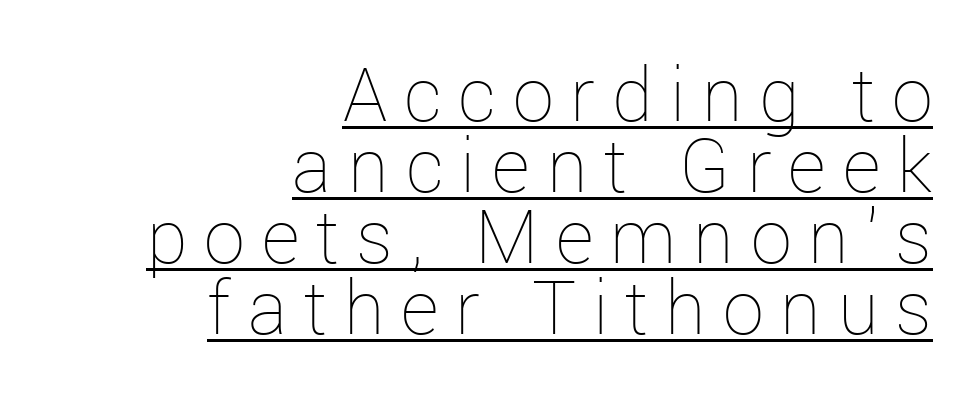
Q: Is the text bold? A: No.
Q: Is the text italic (slanted)? A: No, it is upright.
Q: Is the text underlined? A: Yes.
Q: How is the paragraph aligned? A: Right-aligned.
Q: Is the spacing between letters normal or unusually wide? A: Unusually wide.
Q: Is the spacing between lines tight, normal or loose? A: Tight.
Q: Width (condensed, normal, or wide)? A: Normal.
Q: Stroke contrast? A: Low.
Q: x-height? A: Medium.
Q: Monospaced? A: No.
